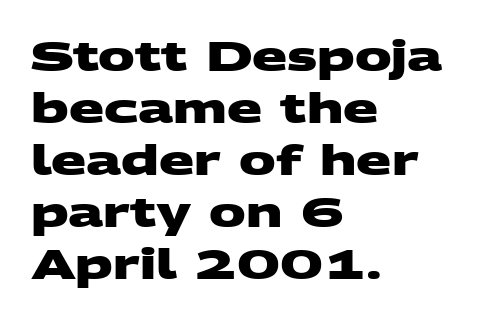
Successive baselines arrive at the customary interval. Typographically, this falls in the sans-serif category. What weight is shown? A full bold with thick strokes. The lines in this sample share a left origin and differ only in where they stop. Plain, unruled lines of type.
